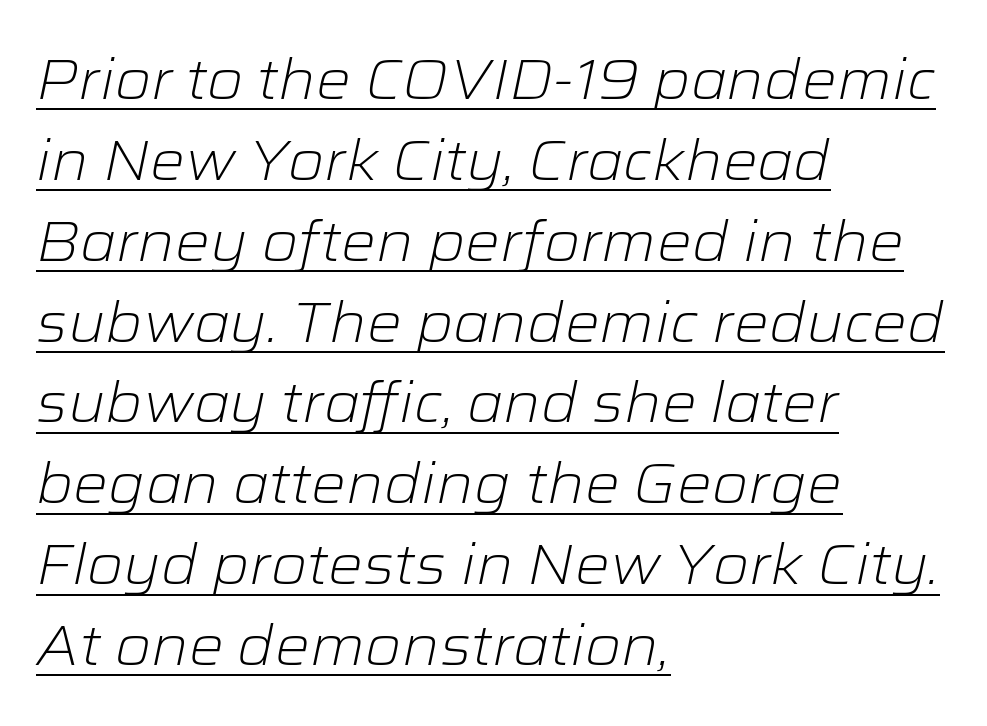
These lines are rendered in a variable-pitch font. A classic flush-left, rag-right setting is used for this passage. The sample's only ornament is a line tracing under the words. Stems and bowls with no extra thickness — not bold.
